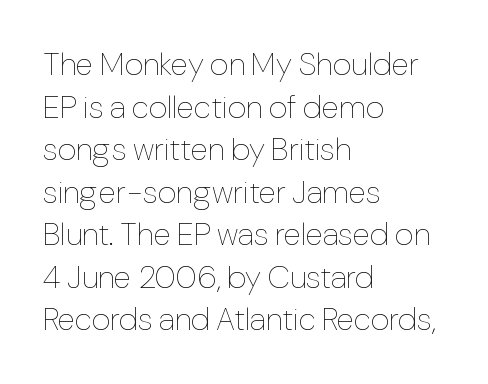
{"italic": "no", "bold": "no", "weight": "thin", "width": "normal", "stroke_contrast": "low", "x_height": "medium", "monospaced": "no", "underline": "no", "align": "left", "line_spacing": "normal", "line_spacing_ratio": 1.33, "letter_spacing": "normal", "letter_spacing_em": 0.0, "glyph_px": 32}
